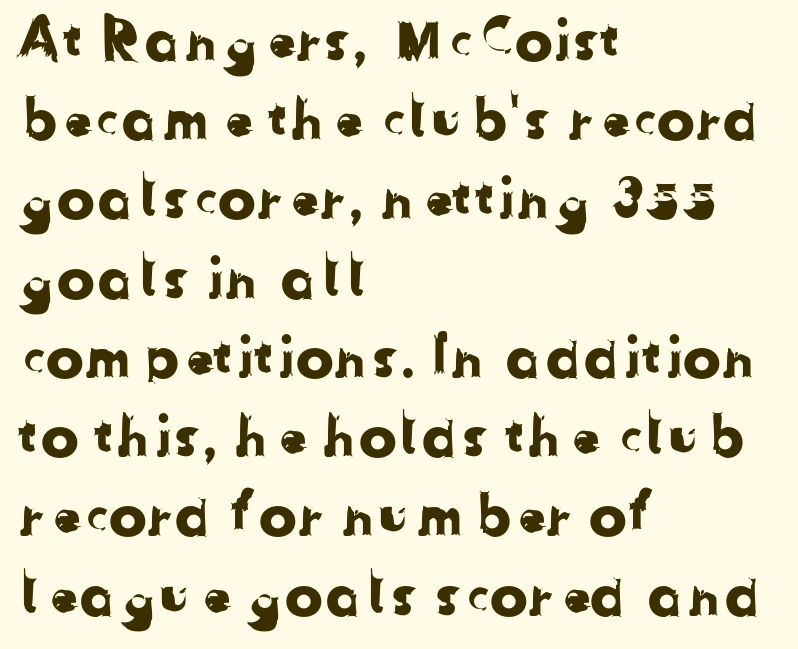
Tracking value appears to be zero — textbook default spacing. Vertical spacing — default. The type family on display is of the sans-serif kind. Note the varied advance widths — an 'i' is clearly narrower than an 'm'.
